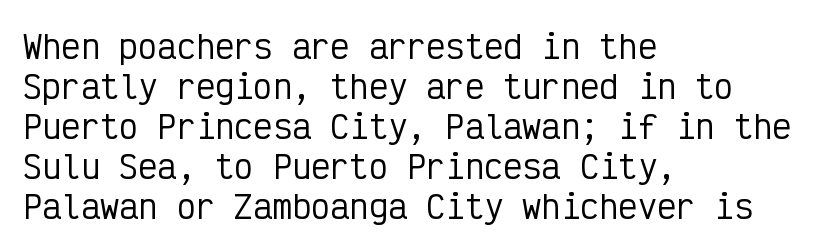
Vertically, the passage feels balanced, rows spaced as you'd expect. The space beneath each line is pristine and unruled. Note: no serifs on the glyphs. Default kerning and tracking; the words read as compact shapes. Note the uniform advance width — an 'i' takes as much space as an 'm'. These lines are set flush left with a ragged right edge.
